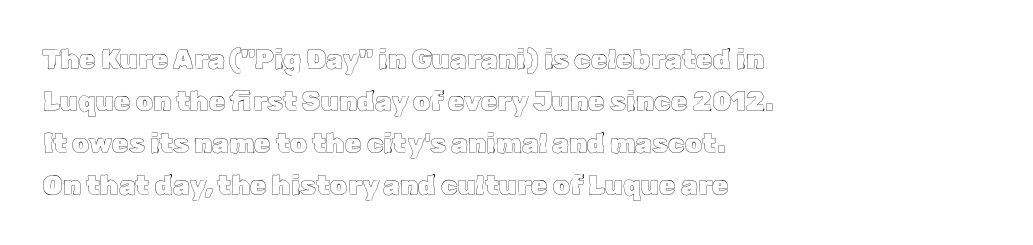
{"italic": "no", "underline": "no", "align": "left", "line_spacing": "normal", "line_spacing_ratio": 1.55, "letter_spacing": "normal", "letter_spacing_em": 0.0, "glyph_px": 27}
